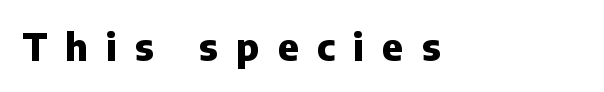
It's the straight-up-and-down kind of type. Where is the straight margin? On the left. The rendering inserts visible extra space after every character. Any mark beneath the type? The region is blank.
